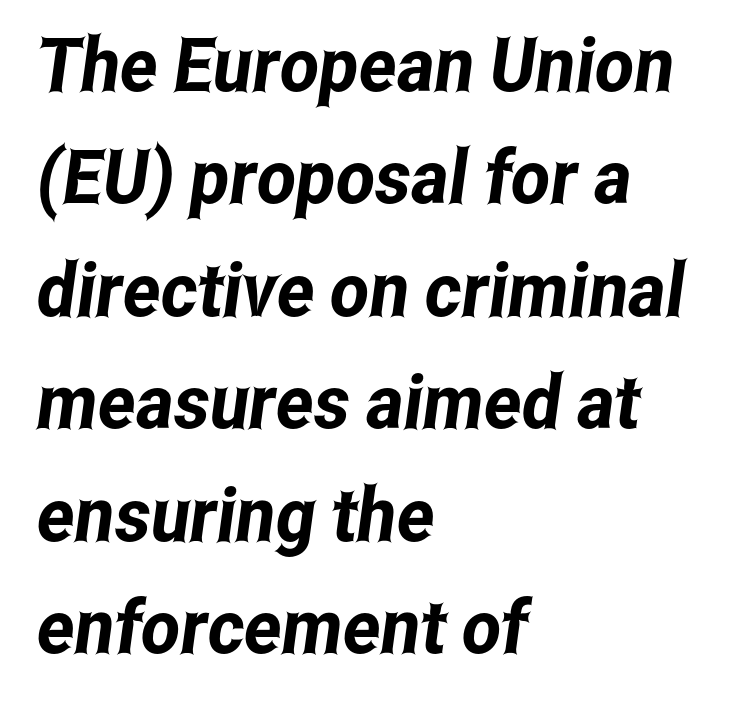
There is no visible air inserted between adjacent glyphs. Quick note: interline space is typical. Descender tails drop into unmarked territory. Left-aligned paragraph, ragged on the right. Think of a printed novel: that variable character pitch is what you see here. Serif or sans? Sans — the stroke terminals are bare.
